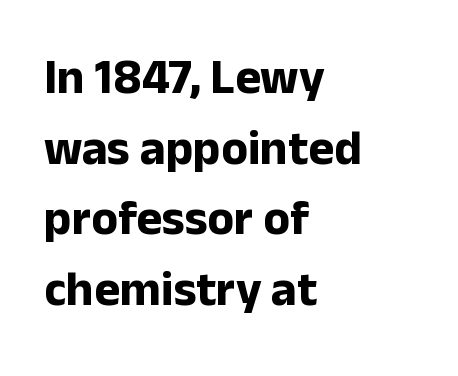
{"serif": "no", "italic": "no", "bold": "yes", "weight": "bold", "width": "normal", "stroke_contrast": "low", "x_height": "medium", "monospaced": "no", "underline": "no", "align": "left", "line_spacing": "normal", "line_spacing_ratio": 1.44, "letter_spacing": "normal", "letter_spacing_em": 0.0, "glyph_px": 49}
